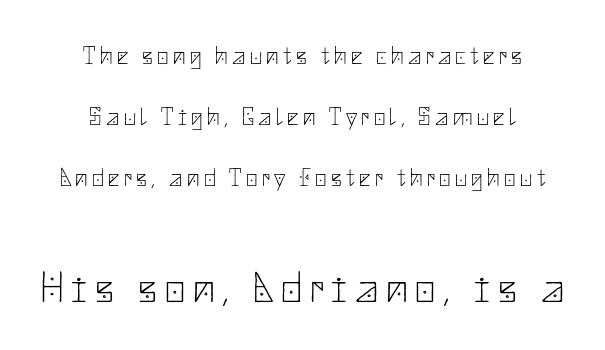
{"serif": "no", "italic": "no", "bold": "no", "weight": "thin", "width": "normal", "stroke_contrast": "low", "x_height": "small", "underline": "no", "align": "center", "line_spacing": "loose", "line_spacing_ratio": 2.45, "larger_block": "second", "size_ratio": 1.76, "glyph_px": 44}
